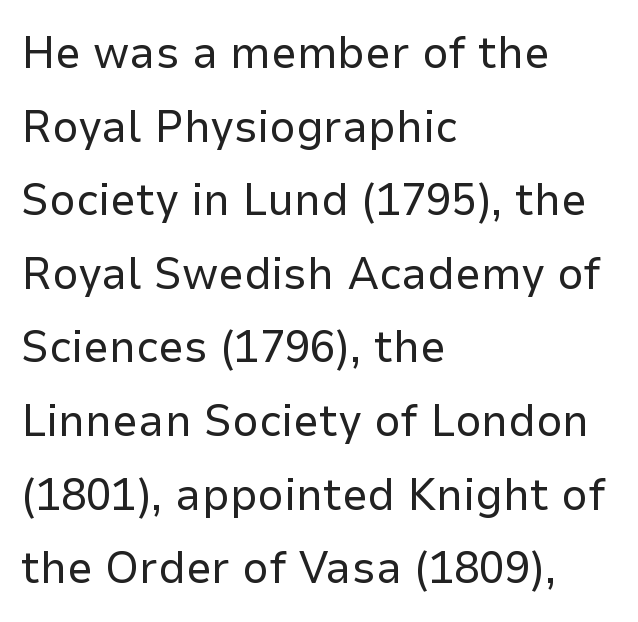
The image shows 46 px regular-weight sans-serif type, upright; set left-aligned, normal line spacing (1.6x), normal letter spacing, not underlined; low stroke contrast and a medium x-height.
